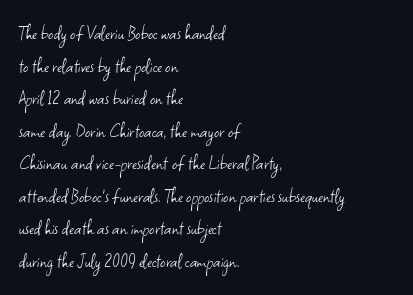
{"bold": "no", "underline": "no", "align": "left", "line_spacing": "normal", "line_spacing_ratio": 1.55, "letter_spacing": "normal", "letter_spacing_em": 0.0, "glyph_px": 21}
